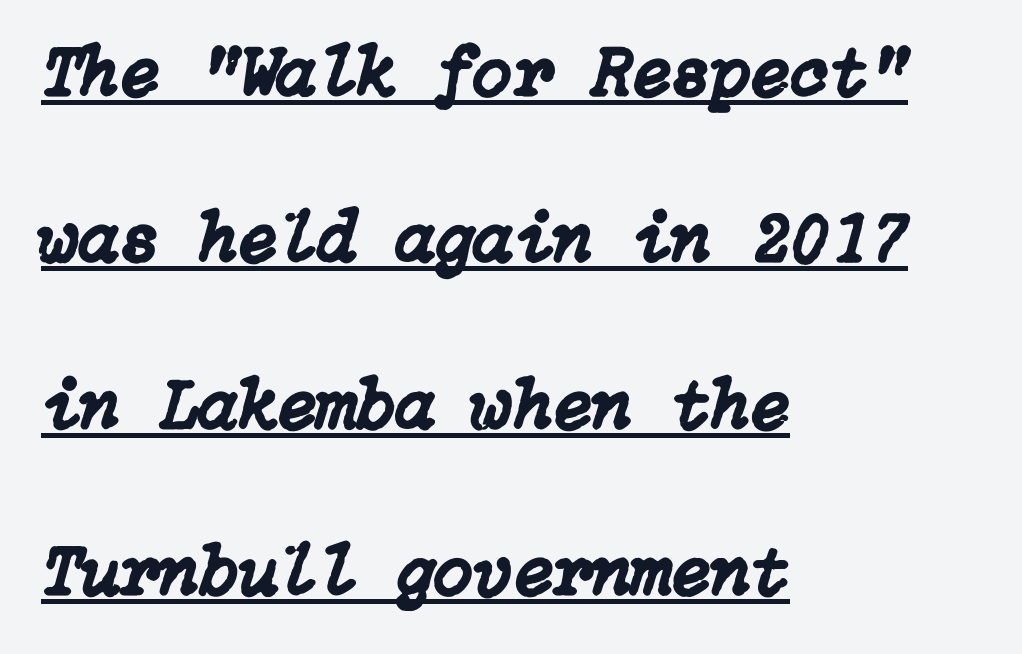
Inter-character spacing is left at the font's built-in metrics. What's the leading like? Stretched, with rows far apart. Reading down the block, your eye returns to a fixed left position each line. This is oblique type, the kind used for emphasis or titles.
